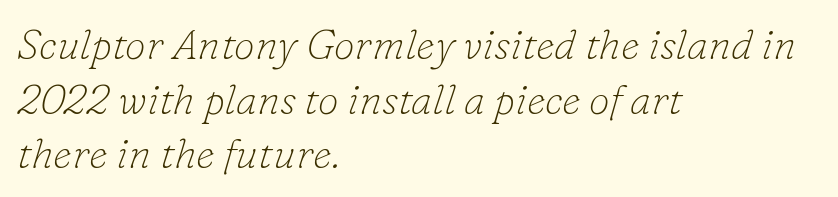
{"serif": "yes", "italic": "yes", "lean": "right", "slant_degrees": 16, "bold": "no", "weight": "thin", "width": "normal", "stroke_contrast": "low", "x_height": "small", "monospaced": "no", "underline": "no", "align": "left", "line_spacing": "normal", "line_spacing_ratio": 1.3, "letter_spacing": "normal", "letter_spacing_em": 0.0, "glyph_px": 42}
